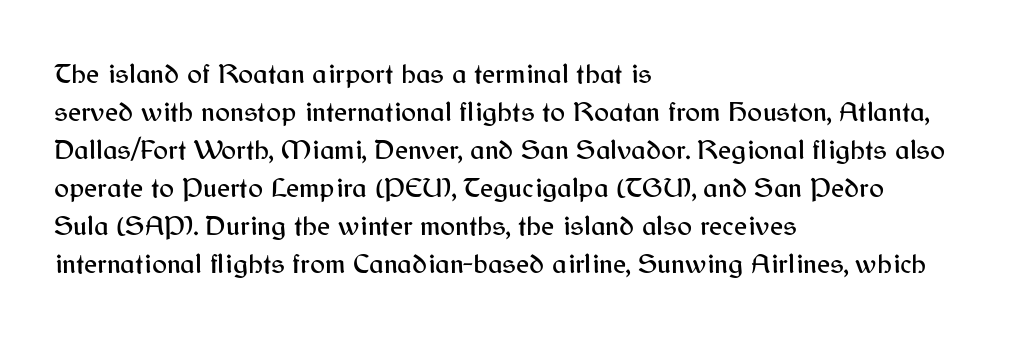
{"serif": "no", "italic": "no", "width": "normal", "stroke_contrast": "medium", "x_height": "medium", "monospaced": "no", "underline": "no", "align": "left", "line_spacing": "normal", "line_spacing_ratio": 1.36, "letter_spacing": "normal", "letter_spacing_em": 0.0, "glyph_px": 28}
